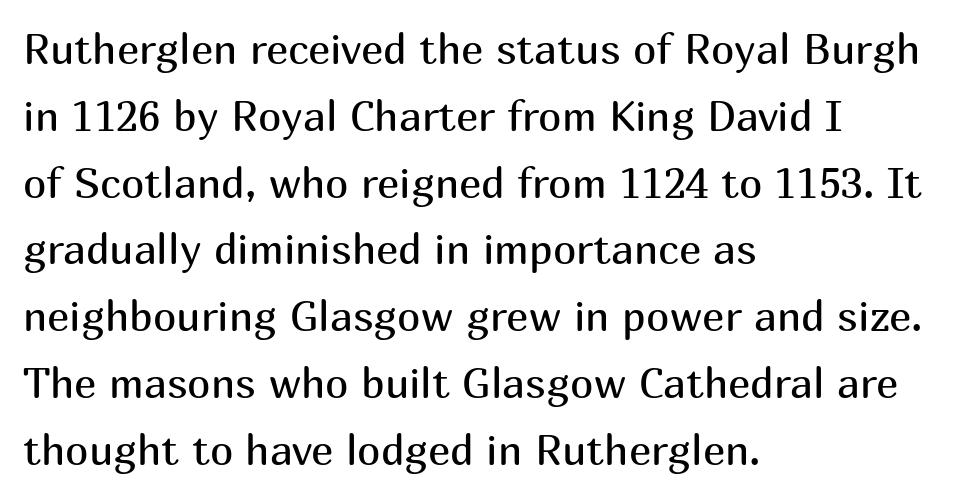
You could not count columns in this text — the font is proportionally spaced. In terms of letterform style, serifs are entirely absent. No letter is thick-stroked: the sample isn't bold. Interline gaps are of average width in this sample.
